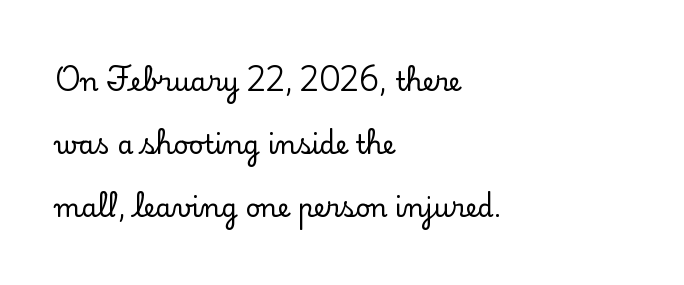
Q: Is the text italic (slanted)? A: No, it is upright.
Q: Is the text underlined? A: No.
Q: How is the paragraph aligned? A: Left-aligned.
Q: Is the spacing between letters normal or unusually wide? A: Normal.
Q: Is the spacing between lines tight, normal or loose? A: Loose.
